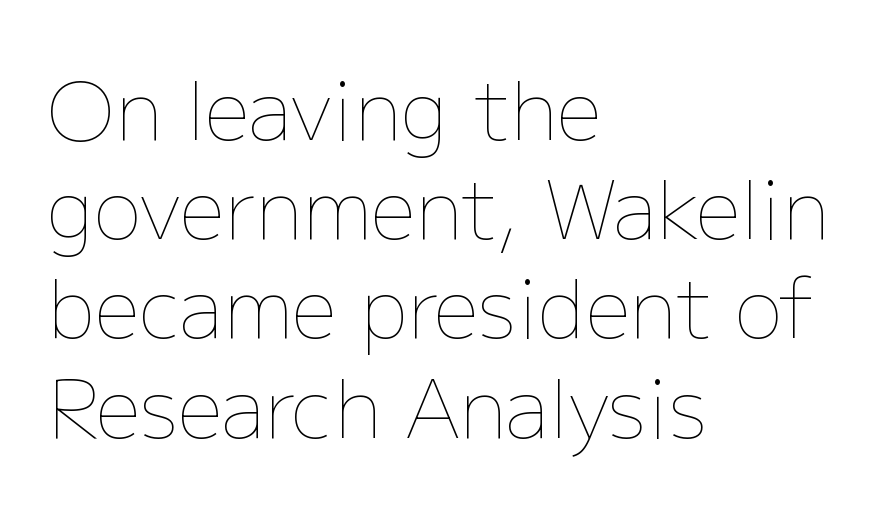
A clean baseline with only descenders dipping below it. There is no visible air inserted between adjacent glyphs. The axis of the letterforms is exactly vertical. Vertical stems look standard width or narrower in stroke. Leftover space on each line is placed entirely after the last word. Is this a fixed-width face? No — the glyphs have proportional, varying widths.
